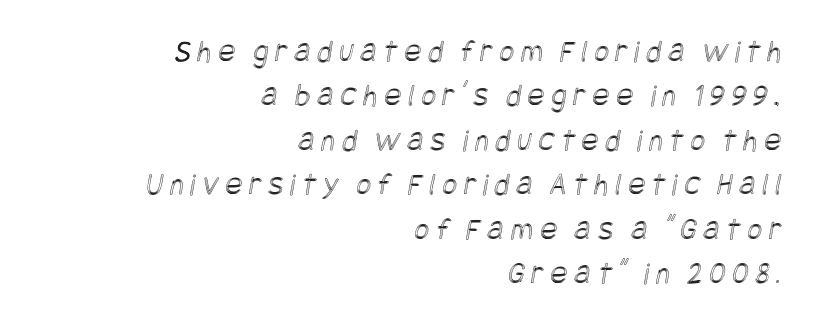
The image shows 32 px condensed type; set right-aligned, normal line spacing (1.39x), unusually wide letter spacing (+0.21 em), not underlined; a large x-height.
